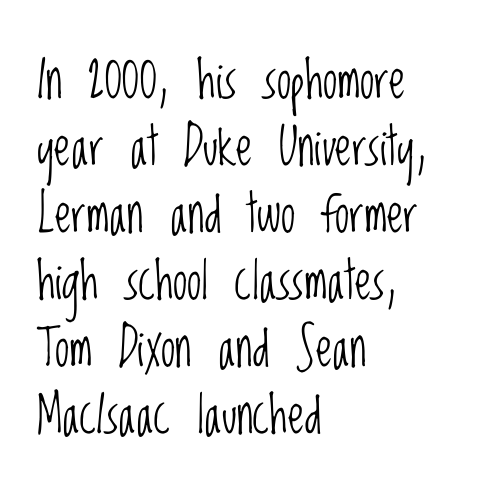
The image shows 52 px light, condensed sans-serif type, upright; set left-aligned, normal line spacing (1.29x), normal letter spacing, not underlined; low stroke contrast and a large x-height.
